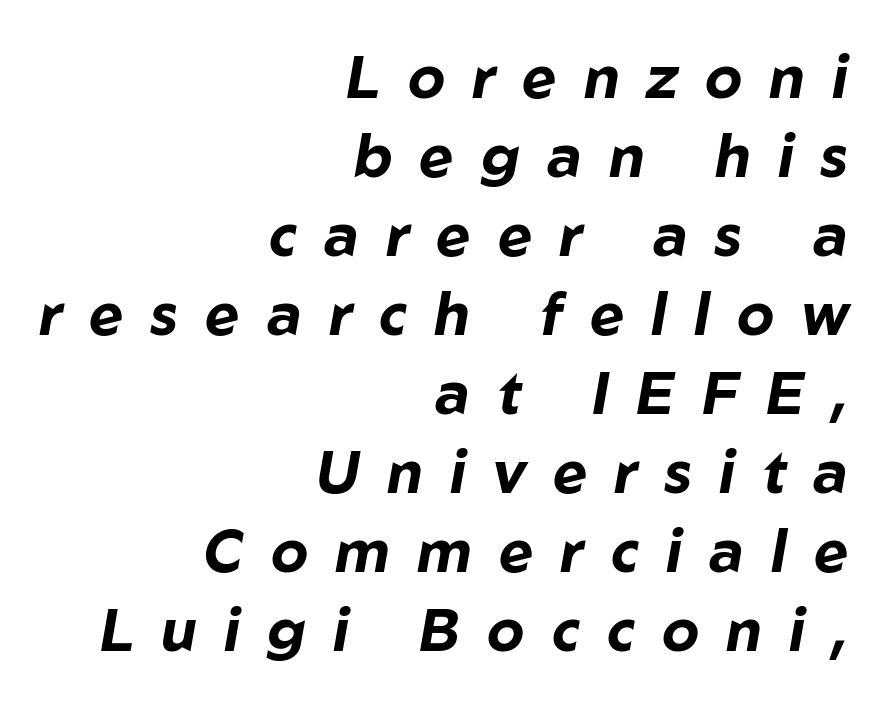
Q: Is the text bold? A: Yes.
Q: Is the text italic (slanted)? A: Yes, it leans right by about 10 degrees.
Q: Is the text underlined? A: No.
Q: How is the paragraph aligned? A: Right-aligned.
Q: Is the spacing between letters normal or unusually wide? A: Unusually wide.
Q: Is the spacing between lines tight, normal or loose? A: Normal.
Q: Width (condensed, normal, or wide)? A: Normal.
Q: Stroke contrast? A: Low.
Q: x-height? A: Medium.
Q: Monospaced? A: No.
